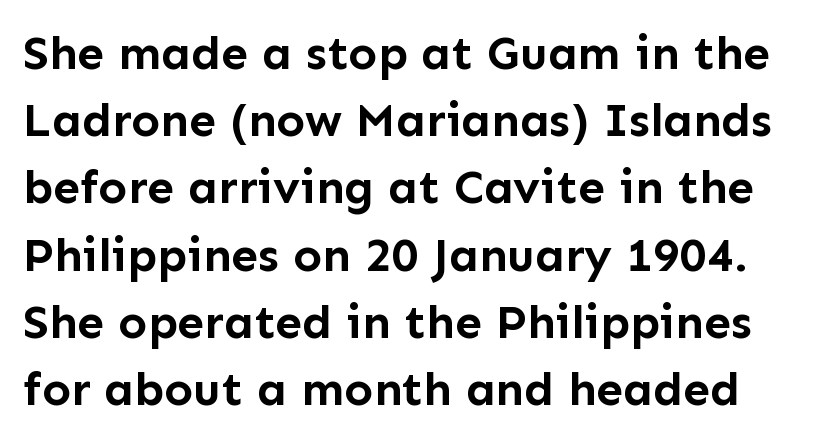
The image shows 48 px semibold sans-serif type, upright; set normal line spacing (1.4x), normal letter spacing, not underlined; low stroke contrast and a medium x-height.
